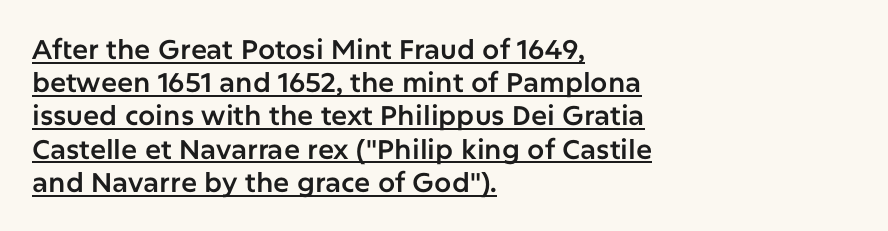
{"italic": "no", "underline": "yes", "align": "left", "line_spacing_ratio": 1.23, "letter_spacing": "normal", "letter_spacing_em": 0.0, "glyph_px": 27}
